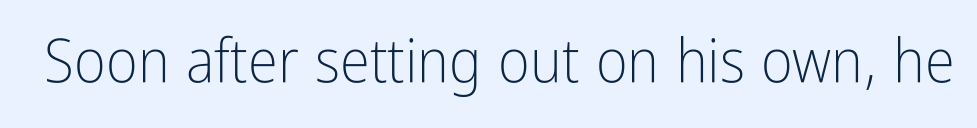
The image shows 61 px light, condensed sans-serif type, upright; set normal letter spacing, not underlined; low stroke contrast and a medium x-height.
